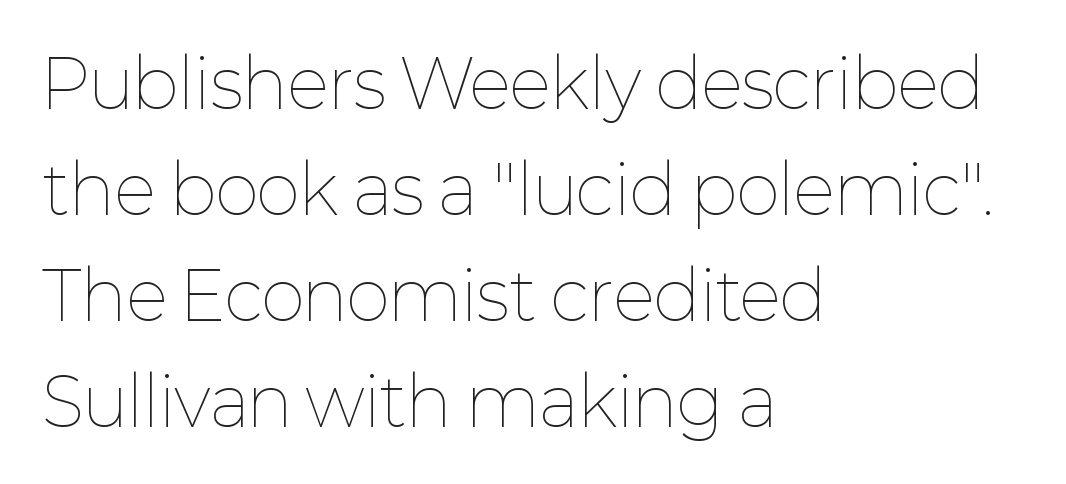
Q: Is the text bold? A: No.
Q: Is the text italic (slanted)? A: No, it is upright.
Q: Is the text underlined? A: No.
Q: How is the paragraph aligned? A: Left-aligned.
Q: Is the spacing between letters normal or unusually wide? A: Normal.
Q: Is the spacing between lines tight, normal or loose? A: Normal.
Q: Width (condensed, normal, or wide)? A: Normal.
Q: Stroke contrast? A: Low.
Q: x-height? A: Medium.
Q: Monospaced? A: No.
